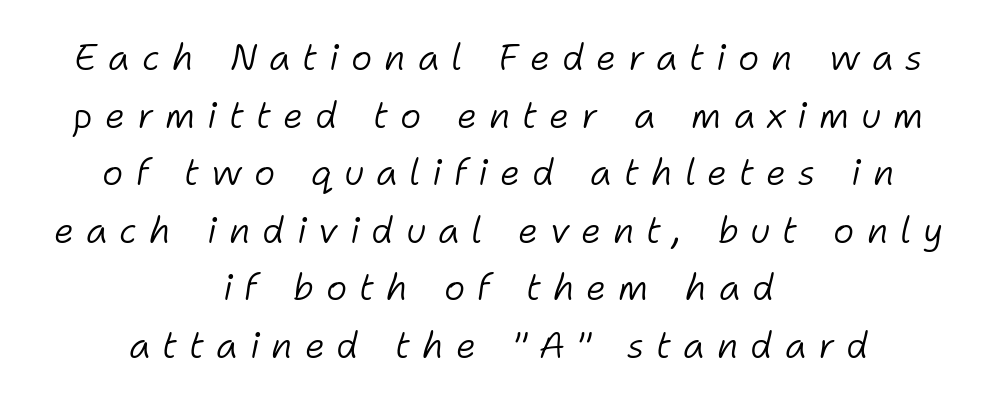
Q: Is the text bold? A: No.
Q: Is the text italic (slanted)? A: Yes, it leans right by about 11 degrees.
Q: Is the text underlined? A: No.
Q: How is the paragraph aligned? A: Centered.
Q: Is the spacing between letters normal or unusually wide? A: Unusually wide.
Q: Is the spacing between lines tight, normal or loose? A: Normal.
Q: Width (condensed, normal, or wide)? A: Normal.
Q: Stroke contrast? A: Low.
Q: x-height? A: Medium.
Q: Monospaced? A: No.
